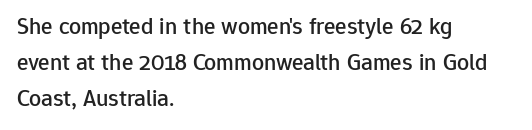
Q: Is the text italic (slanted)? A: No, it is upright.
Q: Is the text underlined? A: No.
Q: How is the paragraph aligned? A: Left-aligned.
Q: Is the spacing between letters normal or unusually wide? A: Normal.
Q: Is the spacing between lines tight, normal or loose? A: Normal.
